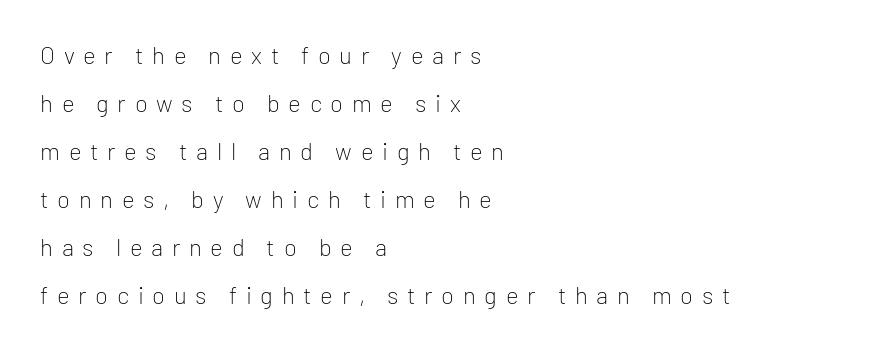
Q: Is the text bold? A: No.
Q: Is the text italic (slanted)? A: No, it is upright.
Q: Is the text underlined? A: No.
Q: How is the paragraph aligned? A: Left-aligned.
Q: Is the spacing between letters normal or unusually wide? A: Unusually wide.
Q: Is the spacing between lines tight, normal or loose? A: Loose.
